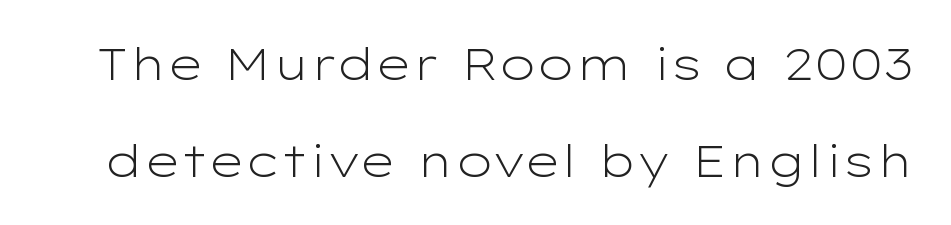
Interline gaps are noticeably wide in this sample. Stem width sits at or under what a default text font uses. When letters stand straight like this, we call the style roman or upright. Plain, unruled lines of type. No feet cap the strokes, marking this as sans-serif type. This rendering leaves character spacing at its baseline value.
